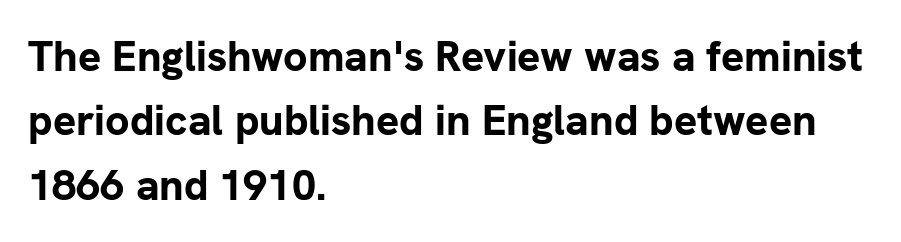
{"serif": "no", "italic": "no", "bold": "yes", "weight": "bold", "width": "normal", "stroke_contrast": "low", "x_height": "medium", "monospaced": "no", "underline": "no", "align": "left", "line_spacing": "normal", "line_spacing_ratio": 1.5, "letter_spacing": "normal", "letter_spacing_em": 0.0, "glyph_px": 43}
